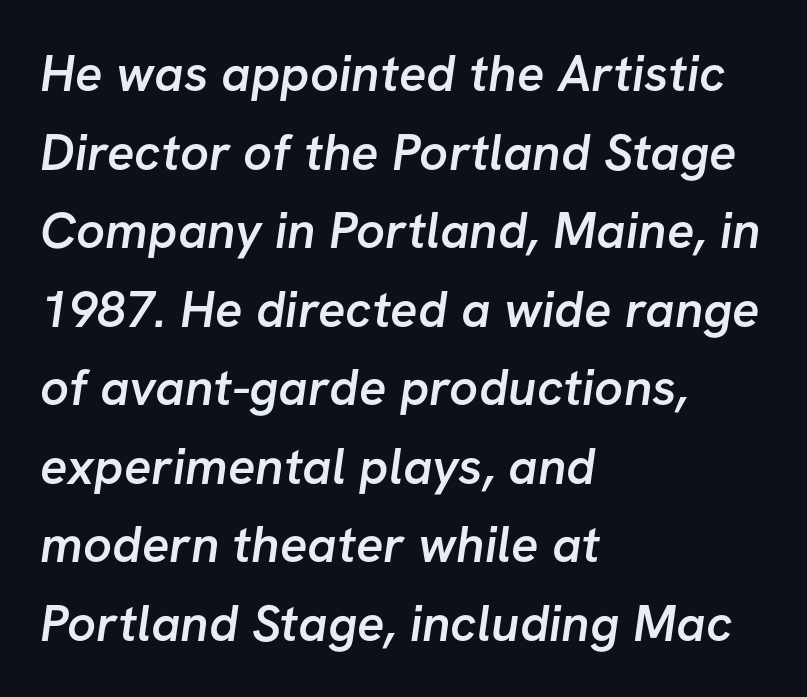
Check under the words: just untouched page. Casual observation: everything's shoved over to the left. Stems and bowls a touch heavier than normal — semibold. Think of a printed novel: that variable character pitch is what you see here.
